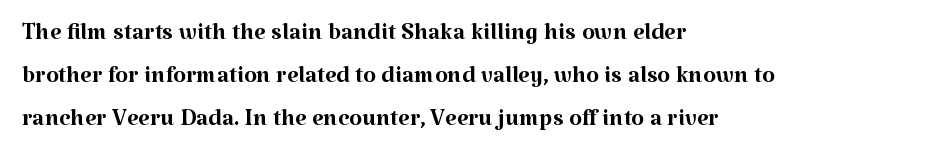
Only glyphs here, with clear space below each row. Each line starts at the same left margin while the right side varies. Stroke thickness stays within the range of a standard reading face or lighter. The rendering uses natural spacing where letterforms have individual widths. Default kerning and tracking; the words read as compact shapes.
